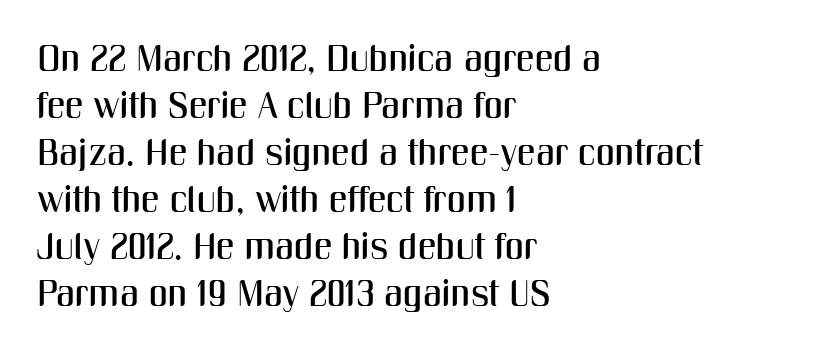
Q: Is the text italic (slanted)? A: No, it is upright.
Q: Is the typeface a serif or a sans-serif typeface? A: Sans-serif.
Q: Is the text underlined? A: No.
Q: How is the paragraph aligned? A: Left-aligned.
Q: Is the spacing between letters normal or unusually wide? A: Normal.
Q: Is the spacing between lines tight, normal or loose? A: Normal.
Q: Width (condensed, normal, or wide)? A: Condensed.
Q: Stroke contrast? A: Medium.
Q: x-height? A: Medium.
Q: Monospaced? A: No.
